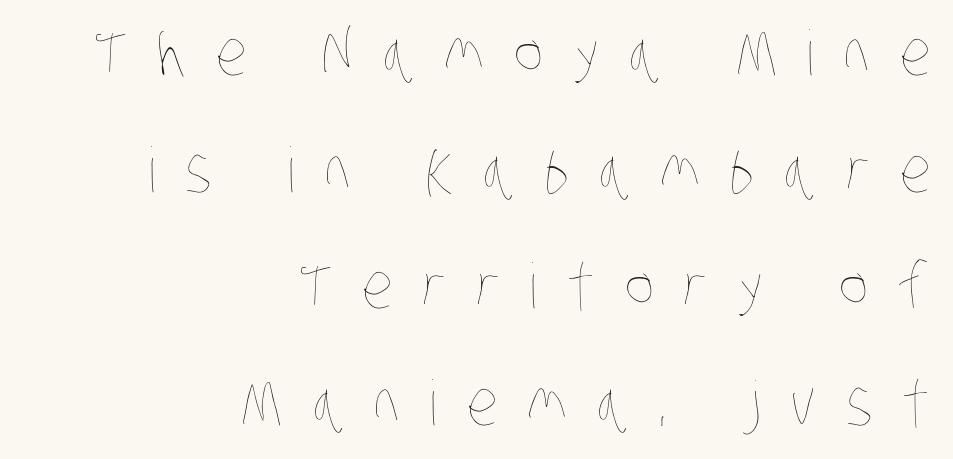
The image shows 62 px thin, condensed type; set right-aligned, line spacing 1.88x, unusually wide letter spacing (+0.48 em), not underlined; low stroke contrast and a large x-height.
